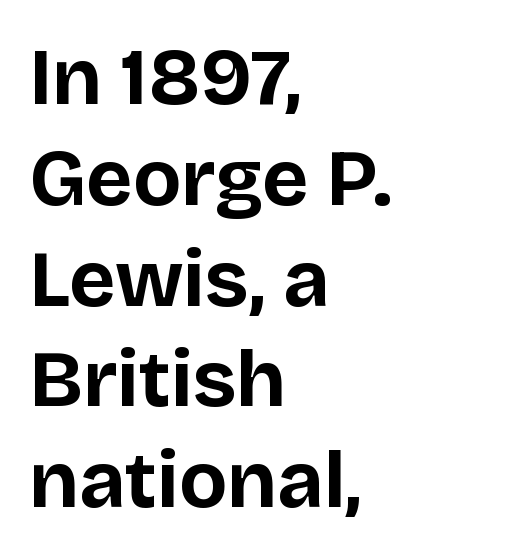
Q: Is the text bold? A: Yes.
Q: Is the text italic (slanted)? A: No, it is upright.
Q: Is the typeface a serif or a sans-serif typeface? A: Sans-serif.
Q: Is the text underlined? A: No.
Q: How is the paragraph aligned? A: Left-aligned.
Q: Is the spacing between letters normal or unusually wide? A: Normal.
Q: Is the spacing between lines tight, normal or loose? A: Normal.
Q: Width (condensed, normal, or wide)? A: Normal.
Q: Stroke contrast? A: Low.
Q: x-height? A: Large.
Q: Monospaced? A: No.
